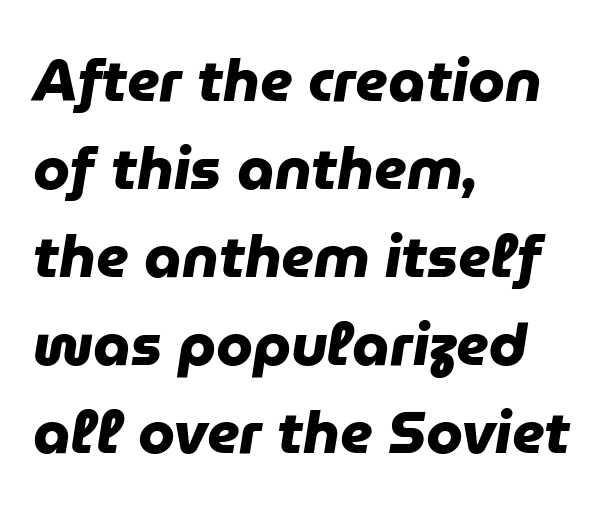
Q: Is the text bold? A: Yes.
Q: Is the typeface a serif or a sans-serif typeface? A: Sans-serif.
Q: Is the text underlined? A: No.
Q: How is the paragraph aligned? A: Left-aligned.
Q: Is the spacing between letters normal or unusually wide? A: Normal.
Q: Is the spacing between lines tight, normal or loose? A: Normal.
Q: Width (condensed, normal, or wide)? A: Normal.
Q: Stroke contrast? A: Low.
Q: x-height? A: Medium.
Q: Monospaced? A: No.
